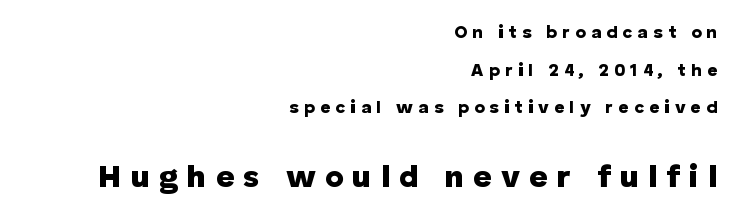
The image shows 32 px heavy sans-serif type, upright; set right-aligned, loose line spacing (2.09x), unusually wide letter spacing (+0.28 em), not underlined; the second (bottom) block is 1.78x larger; low stroke contrast and a medium x-height.
